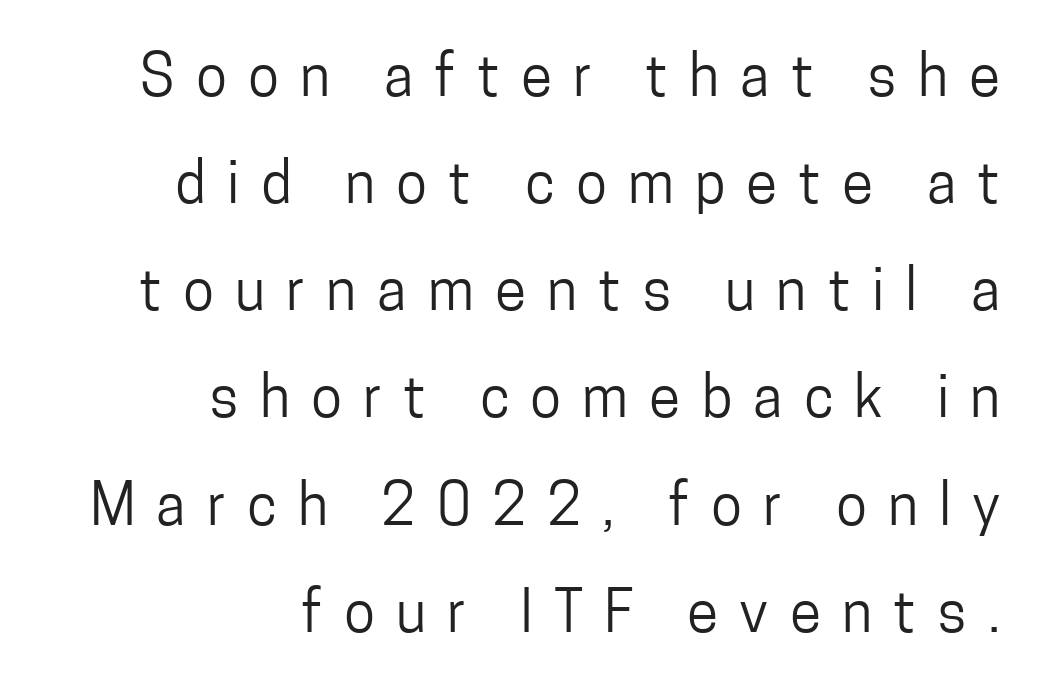
The image shows 57 px regular-weight, condensed sans-serif type, upright; set right-aligned, line spacing 1.88x, unusually wide letter spacing (+0.37 em), not underlined; low stroke contrast and a medium x-height.
